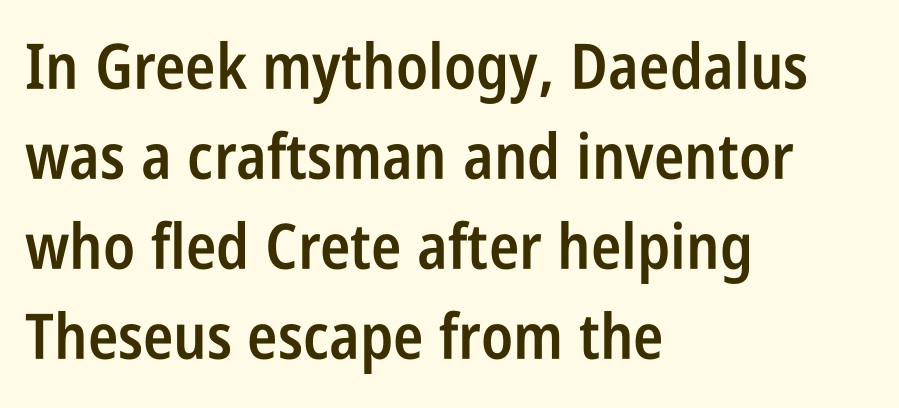
The image shows 63 px semibold, condensed sans-serif type, upright; set left-aligned, normal line spacing (1.43x), normal letter spacing, not underlined; low stroke contrast and a large x-height.
